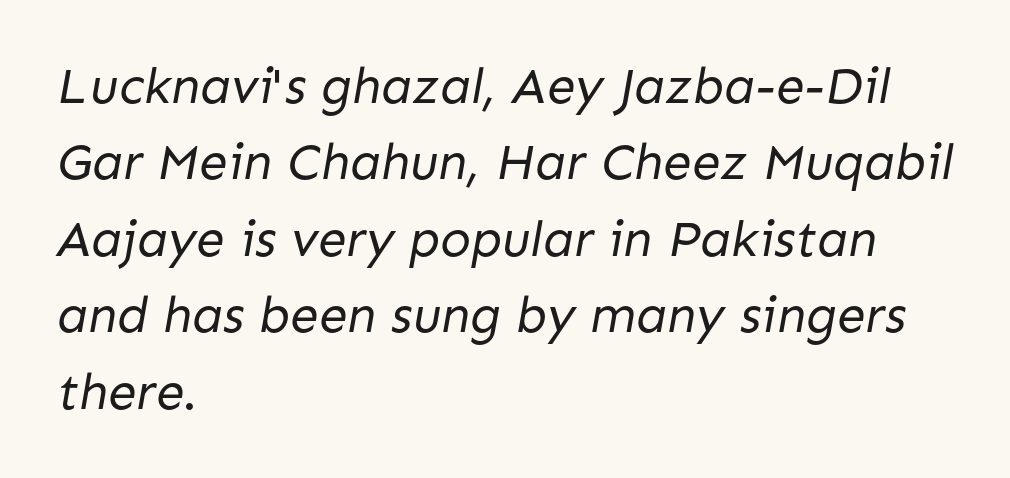
{"serif": "no", "bold": "no", "weight": "regular", "width": "normal", "stroke_contrast": "low", "x_height": "medium", "monospaced": "no", "underline": "no", "align": "left", "line_spacing": "normal", "line_spacing_ratio": 1.5, "letter_spacing": "normal", "letter_spacing_em": 0.0, "glyph_px": 51}
